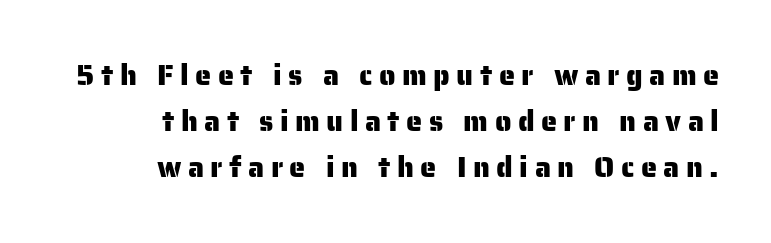
Letterform terminals end flat and unadorned throughout the passage. Baseline-to-baseline distance is the conventional proportion of letter height. Posture: upright roman. A typesetter would call this proportional, since set widths differ per character. The passage shown is not underscored anywhere.
